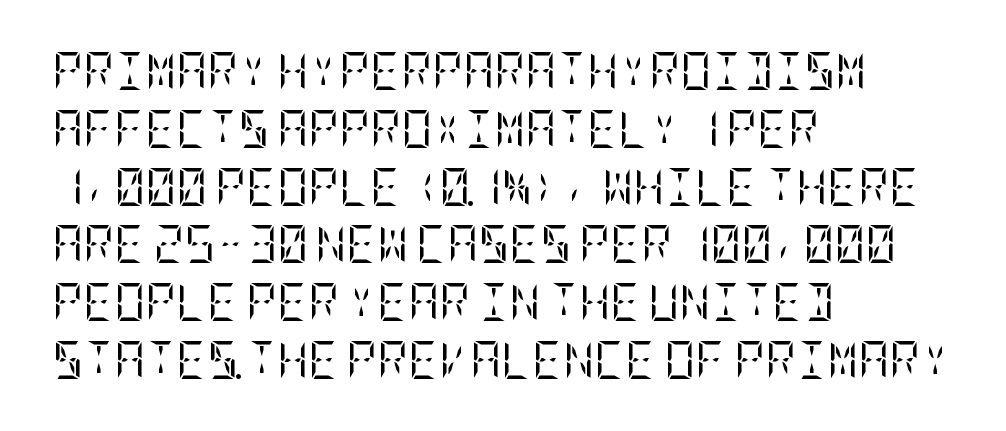
Descenders hang freely into open space. The letters stand straight up with perfectly vertical stems. Does the copy run flush right? No — it runs flush left. Observe the serifs anchoring each vertical stroke in this sample. Weight class: somewhere from thin through regular. Quick note: interline space is typical.
